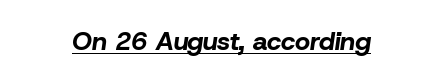
Does the lettering tilt? It does — this is italic. These words are printed bold, with thick strokes throughout. The horizontal fit of the characters is conventional and even. Each line of the rendering has a horizontal stroke beneath the glyphs.
